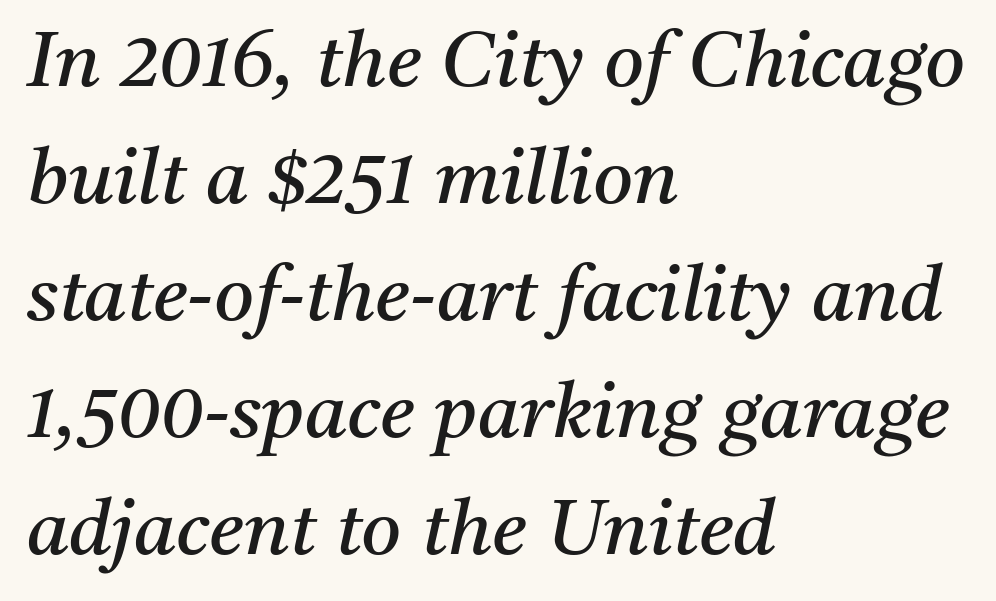
The image shows 77 px regular-weight serif type, italic (leaning right); set left-aligned, normal line spacing (1.52x), normal letter spacing, not underlined; medium stroke contrast and a medium x-height.
